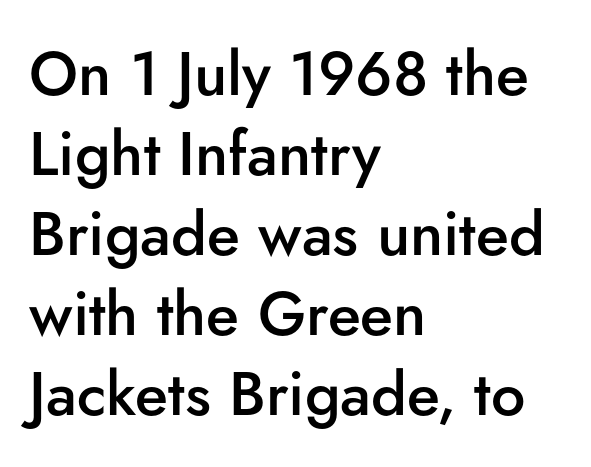
{"serif": "no", "italic": "no", "bold": "semi", "weight": "semibold", "width": "normal", "stroke_contrast": "low", "x_height": "small", "monospaced": "no", "underline": "no", "align": "left", "line_spacing": "normal", "line_spacing_ratio": 1.31, "letter_spacing": "normal", "letter_spacing_em": 0.0, "glyph_px": 61}
